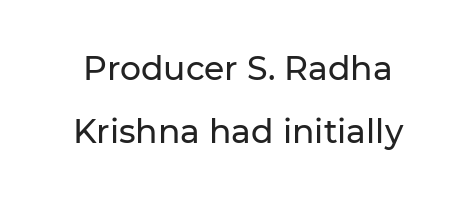
Q: Is the text italic (slanted)? A: No, it is upright.
Q: Is the typeface a serif or a sans-serif typeface? A: Sans-serif.
Q: Is the text underlined? A: No.
Q: Is the spacing between letters normal or unusually wide? A: Normal.
Q: Is the spacing between lines tight, normal or loose? A: Loose.
Q: Width (condensed, normal, or wide)? A: Normal.
Q: Stroke contrast? A: Low.
Q: x-height? A: Medium.
Q: Monospaced? A: No.
